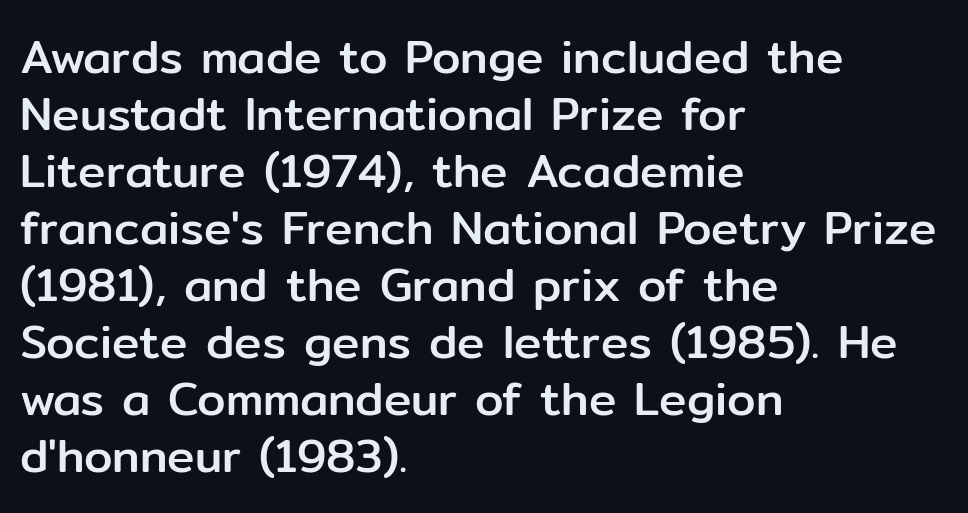
The image shows 46 px sans-serif type, upright; set left-aligned, line spacing 1.24x, normal letter spacing, not underlined; low stroke contrast and a medium x-height.
